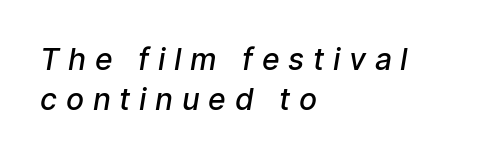
As a designer I'd log this as weight 600, semibold. These lines are rendered in a variable-pitch font. The rows are spaced the way most documents space them. The typesetter chose a ragged-right arrangement here. Someone cranked the tracking dial way up on this one.
